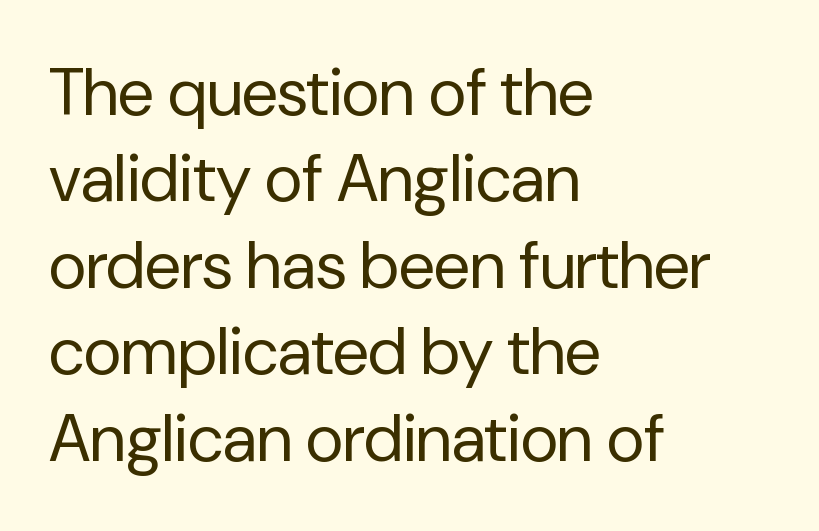
Q: Is the text bold? A: No.
Q: Is the text italic (slanted)? A: No, it is upright.
Q: Is the typeface a serif or a sans-serif typeface? A: Sans-serif.
Q: Is the text underlined? A: No.
Q: How is the paragraph aligned? A: Left-aligned.
Q: Is the spacing between letters normal or unusually wide? A: Normal.
Q: Is the spacing between lines tight, normal or loose? A: Normal.
Q: Width (condensed, normal, or wide)? A: Normal.
Q: Stroke contrast? A: Low.
Q: x-height? A: Medium.
Q: Monospaced? A: No.
